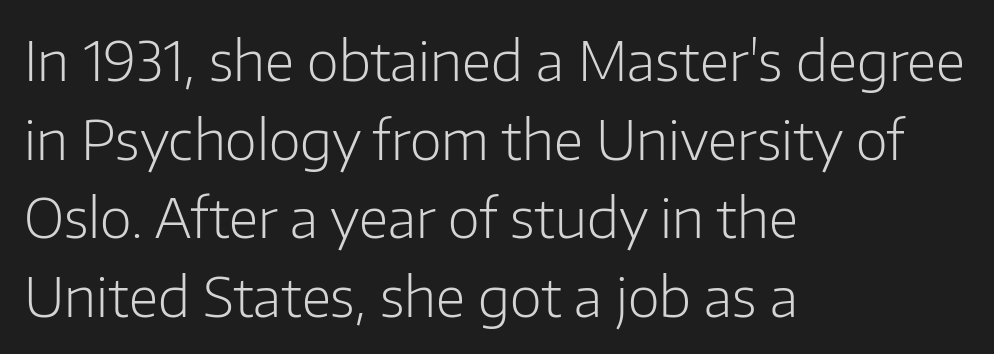
Ink coverage per letter is moderate at most. These lines are rendered in a variable-pitch font. Short and long lines alike share a common starting point at left. Letters rest on an invisible, unmarked baseline. Letterform terminals end flat and unadorned throughout the passage. These lines were composed using upright roman letters.
